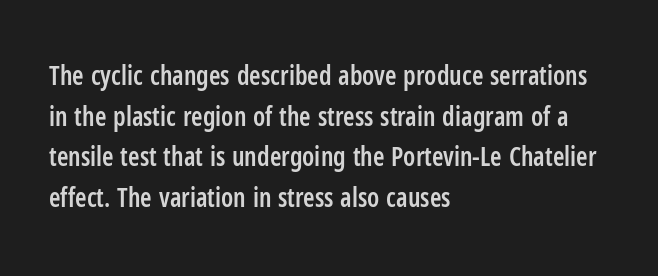
{"italic": "no", "bold": "semi", "underline": "no", "align": "left", "line_spacing": "normal", "line_spacing_ratio": 1.56, "letter_spacing": "normal", "letter_spacing_em": 0.0, "glyph_px": 26}
